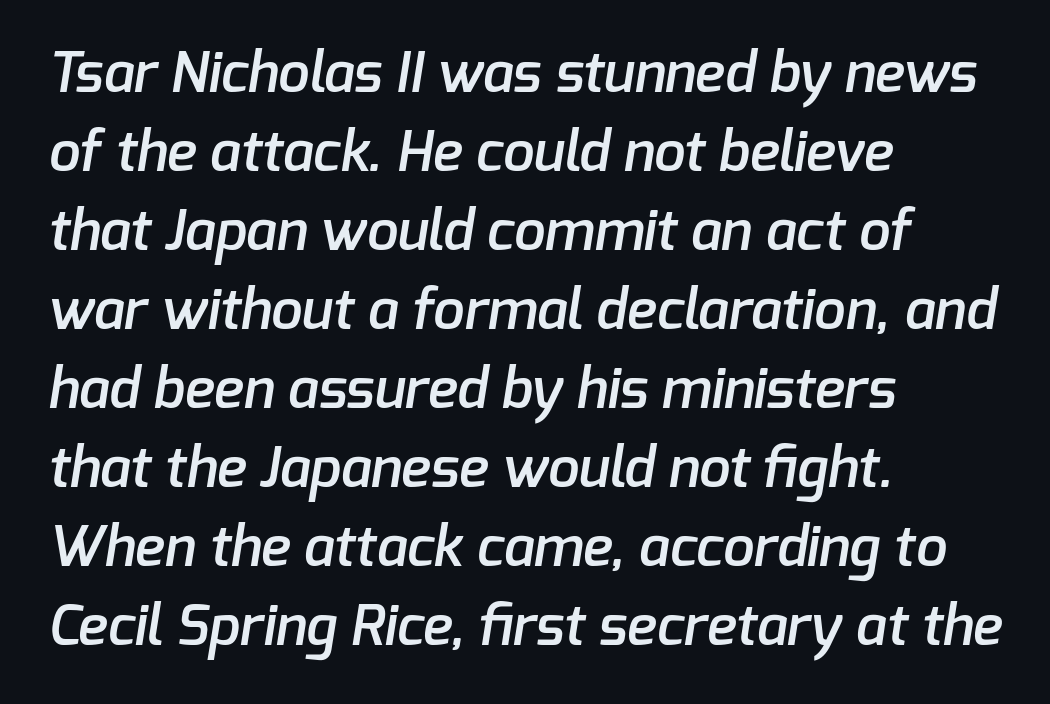
Q: Is the text bold? A: Semi-bold.
Q: Is the typeface a serif or a sans-serif typeface? A: Sans-serif.
Q: Is the text underlined? A: No.
Q: How is the paragraph aligned? A: Left-aligned.
Q: Is the spacing between letters normal or unusually wide? A: Normal.
Q: Is the spacing between lines tight, normal or loose? A: Normal.
Q: Width (condensed, normal, or wide)? A: Normal.
Q: Stroke contrast? A: Low.
Q: x-height? A: Medium.
Q: Monospaced? A: No.
